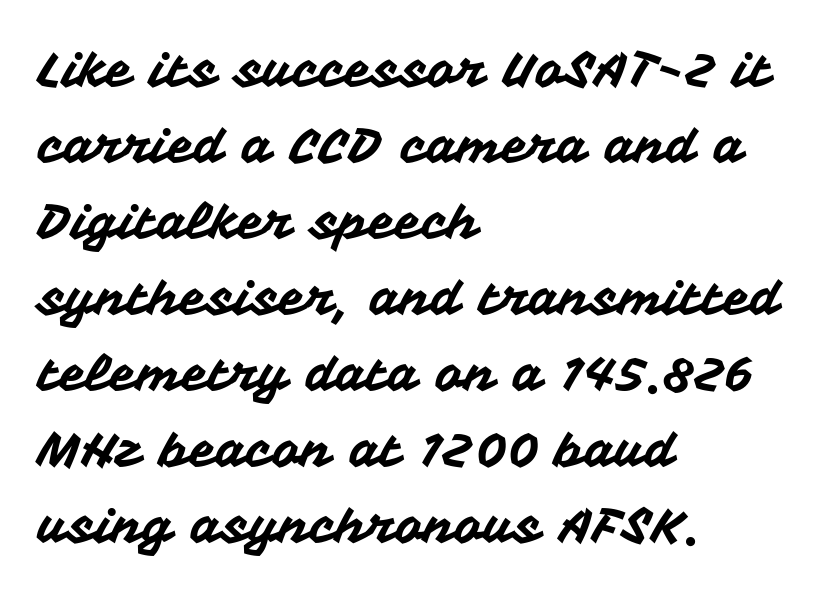
{"serif": "no", "width": "normal", "stroke_contrast": "medium", "x_height": "medium", "monospaced": "no", "underline": "no", "align": "left", "line_spacing": "normal", "line_spacing_ratio": 1.55, "letter_spacing": "normal", "letter_spacing_em": 0.0, "glyph_px": 49}
